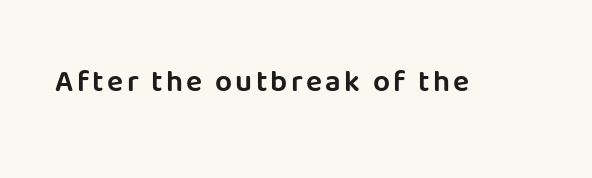
This sample uses an upright cut, with every glyph sitting square on the baseline. The letters advance in unequal steps, a hallmark of proportional type. This sample uses a sans-serif face. The passage shown is not underscored anywhere.
